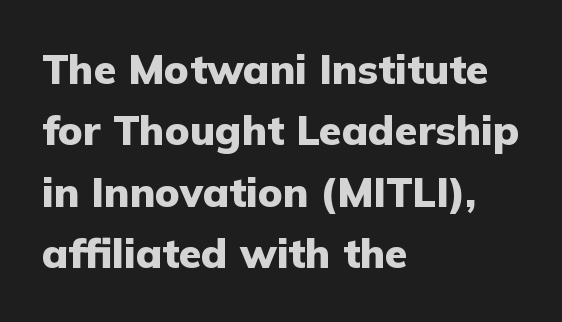
Q: Is the text bold? A: Yes.
Q: Is the text italic (slanted)? A: No, it is upright.
Q: Is the typeface a serif or a sans-serif typeface? A: Sans-serif.
Q: Is the text underlined? A: No.
Q: How is the paragraph aligned? A: Left-aligned.
Q: Is the spacing between letters normal or unusually wide? A: Normal.
Q: Is the spacing between lines tight, normal or loose? A: Normal.
Q: Width (condensed, normal, or wide)? A: Normal.
Q: Stroke contrast? A: Low.
Q: x-height? A: Medium.
Q: Monospaced? A: No.
